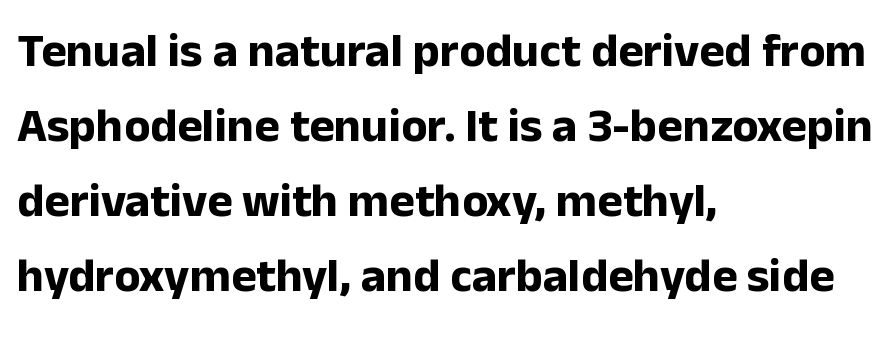
A typesetter would call this zero additional tracking. The block of text has a typical density, with ordinary space between rows. Typographically, this falls in the sans-serif category. The passage is arranged the way most books set body copy — flush left. The axis of the letterforms is exactly vertical. Underline: absent.
